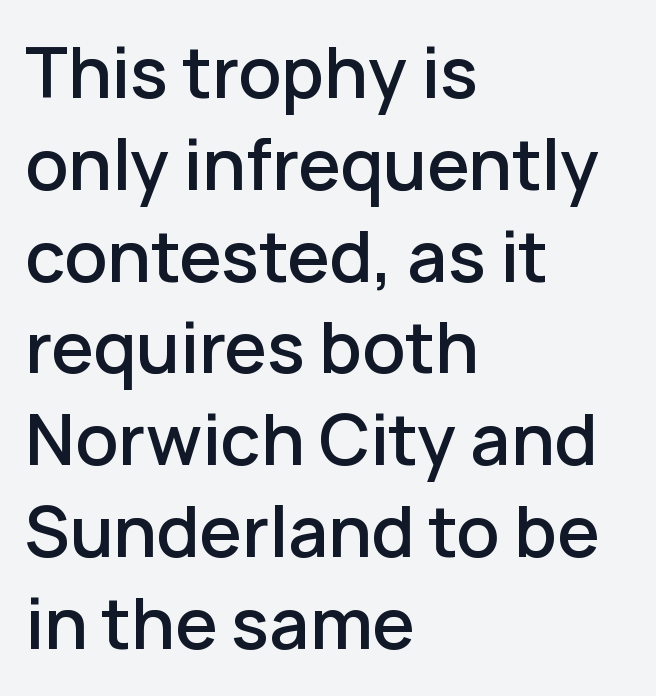
Q: Is the text bold? A: Semi-bold.
Q: Is the text italic (slanted)? A: No, it is upright.
Q: Is the typeface a serif or a sans-serif typeface? A: Sans-serif.
Q: Is the text underlined? A: No.
Q: How is the paragraph aligned? A: Left-aligned.
Q: Is the spacing between letters normal or unusually wide? A: Normal.
Q: Is the spacing between lines tight, normal or loose? A: Normal.
Q: Width (condensed, normal, or wide)? A: Normal.
Q: Stroke contrast? A: Low.
Q: x-height? A: Medium.
Q: Monospaced? A: No.
